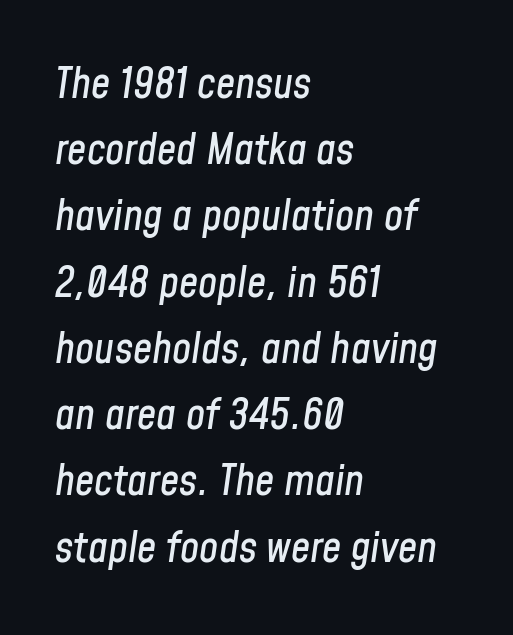
The image shows 43 px condensed type, italic (leaning right); set left-aligned, normal line spacing (1.54x), normal letter spacing, not underlined; low stroke contrast and a medium x-height.
